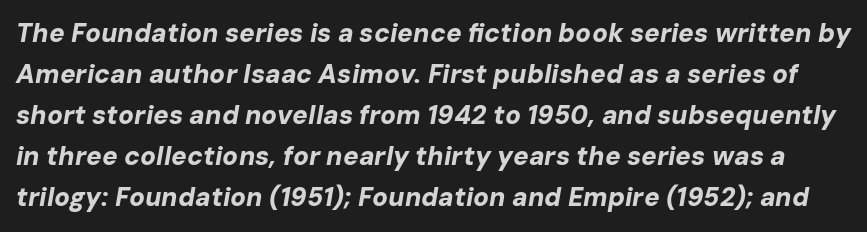
{"italic": "yes", "lean": "right", "slant_degrees": 10, "bold": "yes", "underline": "no", "line_spacing": "normal", "line_spacing_ratio": 1.58, "letter_spacing": "normal", "letter_spacing_em": 0.0, "glyph_px": 26}
